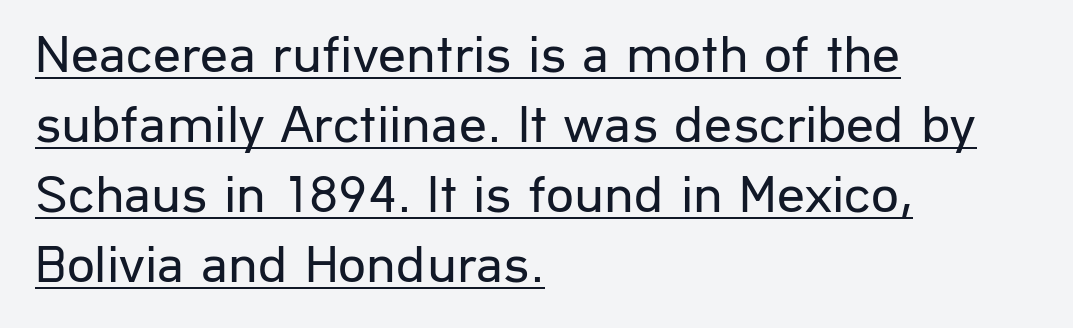
Q: Is the text bold? A: No.
Q: Is the text italic (slanted)? A: No, it is upright.
Q: Is the typeface a serif or a sans-serif typeface? A: Sans-serif.
Q: Is the text underlined? A: Yes.
Q: How is the paragraph aligned? A: Left-aligned.
Q: Is the spacing between letters normal or unusually wide? A: Normal.
Q: Is the spacing between lines tight, normal or loose? A: Normal.
Q: Width (condensed, normal, or wide)? A: Normal.
Q: Stroke contrast? A: Low.
Q: x-height? A: Medium.
Q: Monospaced? A: No.
